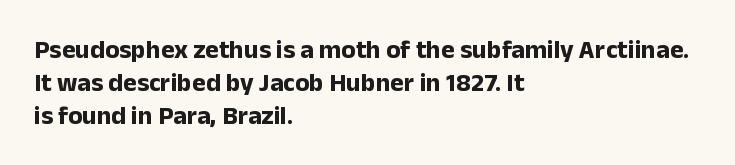
{"italic": "no", "bold": "yes", "underline": "no", "align": "left", "line_spacing": "normal", "line_spacing_ratio": 1.27, "letter_spacing": "normal", "letter_spacing_em": 0.0, "glyph_px": 26}
